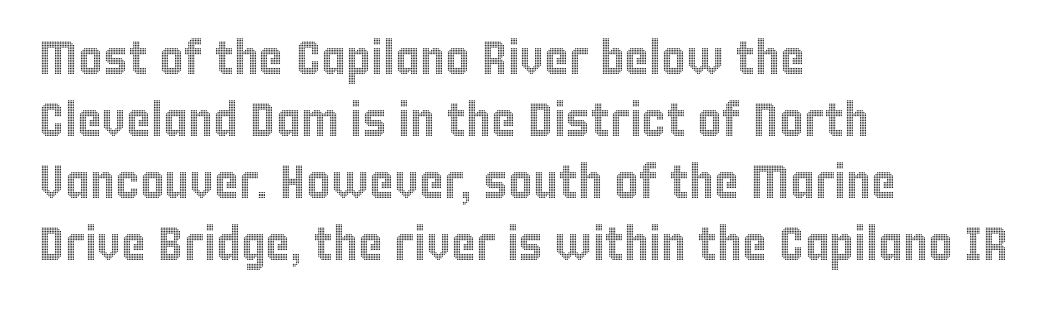
{"italic": "no", "width": "condensed", "x_height": "large", "monospaced": "no", "underline": "no", "align": "left", "line_spacing": "normal", "line_spacing_ratio": 1.32, "letter_spacing": "normal", "letter_spacing_em": 0.0, "glyph_px": 47}
